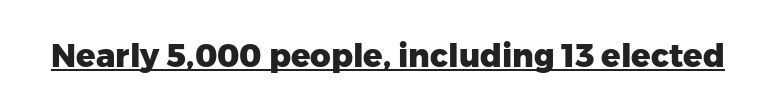
{"serif": "no", "italic": "no", "bold": "yes", "weight": "heavy", "width": "normal", "stroke_contrast": "low", "x_height": "medium", "monospaced": "no", "underline": "yes", "letter_spacing": "normal", "letter_spacing_em": 0.0, "glyph_px": 32}
